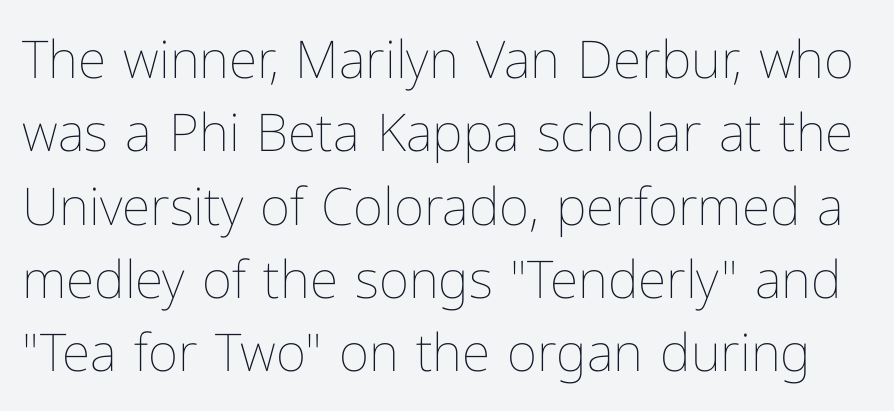
Stems and bowls with no extra thickness — not bold. Bare-footed words on every line. A typesetter would mark this as roman, not italic. The space between consecutive lines is moderate. This sample has the flowing, uneven cadence of proportional lettering. The letters sit at their default tracking, neither squeezed nor spread.
